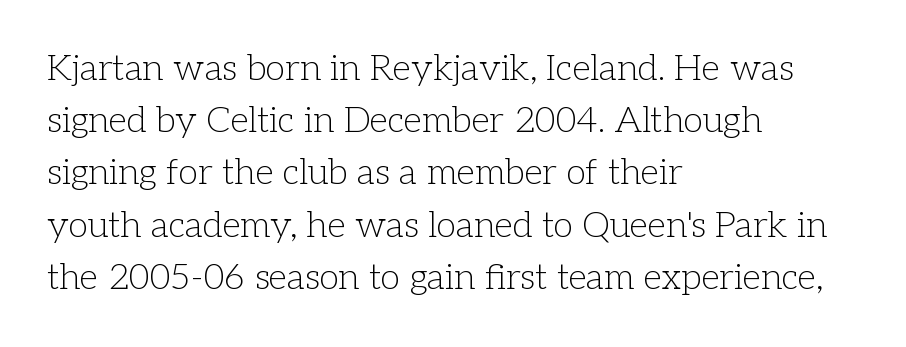
The letters stand upright; this is a roman face. Is the stroke heavy? The answer is a plain regular-or-lighter. Compared with a centered layout, this one pins lines to the left instead. Regarding serifs, this sample has them. Regarding leading, the lines here are spaced in the standard way. A bare baseline throughout the passage.
